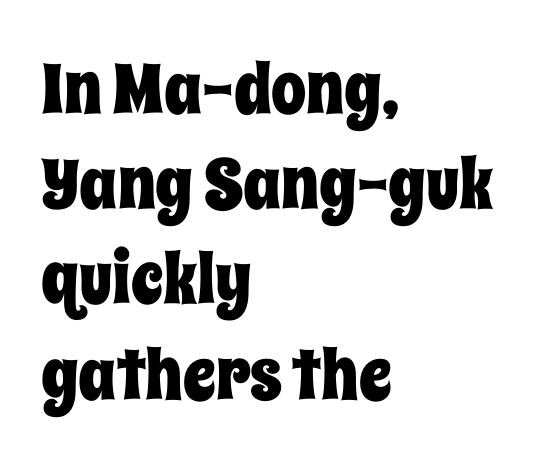
Q: Is the text italic (slanted)? A: No, it is upright.
Q: Is the text underlined? A: No.
Q: How is the paragraph aligned? A: Left-aligned.
Q: Is the spacing between letters normal or unusually wide? A: Normal.
Q: Is the spacing between lines tight, normal or loose? A: Normal.
Q: Width (condensed, normal, or wide)? A: Condensed.
Q: Stroke contrast? A: Low.
Q: x-height? A: Large.
Q: Monospaced? A: No.
